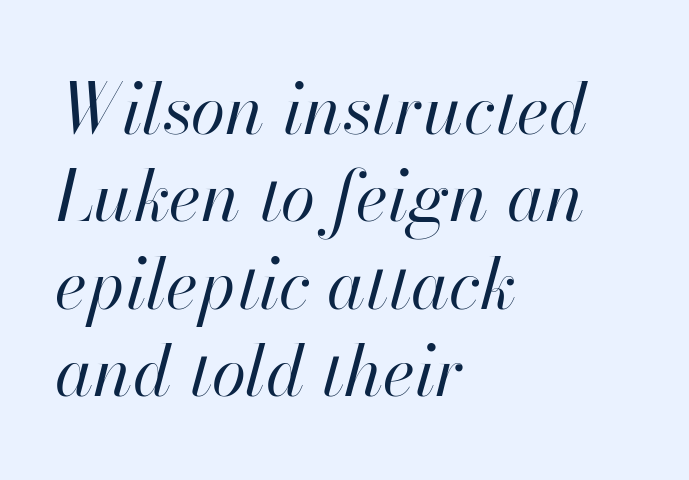
In terms of letterspacing, this is plain default setting. Descenders are the only things crossing below the line. The rendering applies a slant to the glyphs. Each line starts at the same left margin while the right side varies. Stems here are at most as thick as an everyday book face.
